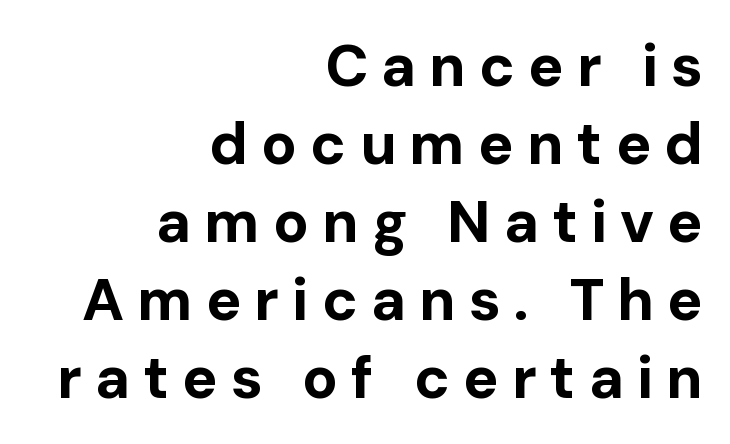
What stands out about the letter spacing? Its width — letters are far apart. The passage shown is emphatically bold. Bare-footed words on every line. Proportional: the letters do not fall into vertical columns. The lines sit at an ordinary, default distance from one another. Each letter's strokes conclude bluntly, with no projecting serifs.
